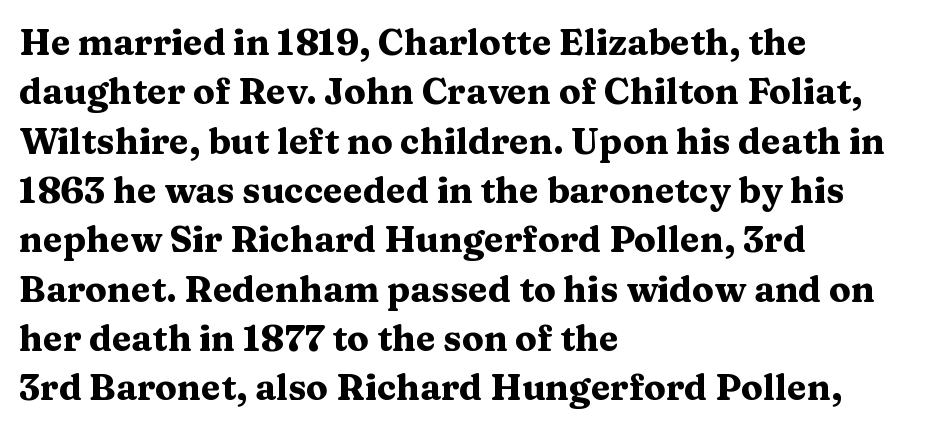
Q: Is the text bold? A: Yes.
Q: Is the text italic (slanted)? A: No, it is upright.
Q: Is the typeface a serif or a sans-serif typeface? A: Serif.
Q: Is the text underlined? A: No.
Q: How is the paragraph aligned? A: Left-aligned.
Q: Is the spacing between letters normal or unusually wide? A: Normal.
Q: Is the spacing between lines tight, normal or loose? A: Normal.
Q: Width (condensed, normal, or wide)? A: Wide.
Q: Stroke contrast? A: Medium.
Q: x-height? A: Medium.
Q: Monospaced? A: No.
